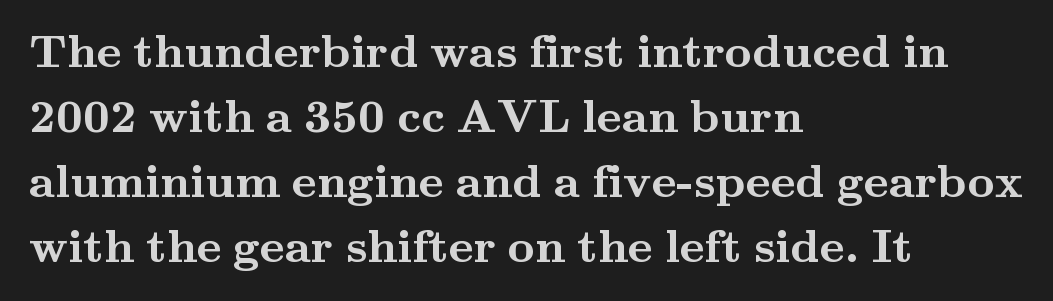
Q: Is the text bold? A: Yes.
Q: Is the text italic (slanted)? A: No, it is upright.
Q: Is the typeface a serif or a sans-serif typeface? A: Serif.
Q: Is the text underlined? A: No.
Q: How is the paragraph aligned? A: Left-aligned.
Q: Is the spacing between letters normal or unusually wide? A: Normal.
Q: Is the spacing between lines tight, normal or loose? A: Normal.
Q: Width (condensed, normal, or wide)? A: Wide.
Q: Stroke contrast? A: Medium.
Q: x-height? A: Small.
Q: Monospaced? A: No.
